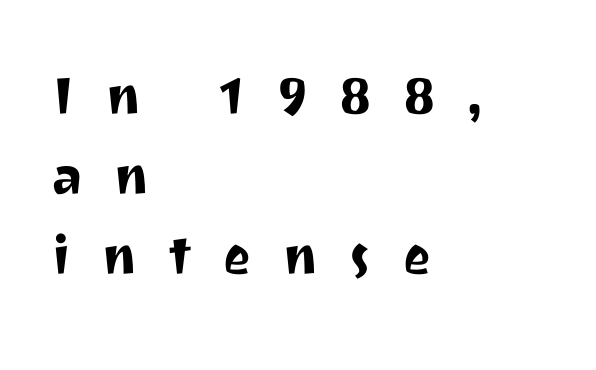
{"serif": "no", "italic": "no", "width": "normal", "stroke_contrast": "medium", "x_height": "medium", "monospaced": "no", "underline": "no", "align": "left", "line_spacing_ratio": 1.21, "letter_spacing": "wide", "letter_spacing_em": 0.48, "glyph_px": 66}
